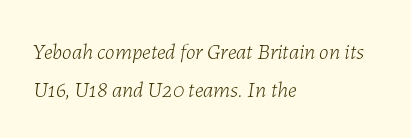
In CSS terms this would be text-align: left. Letter spacing: default. Characters are canted at an angle relative to the baseline's perpendicular. This rendering features lettering with no underline. This is not heavy type; no bold has been used.
